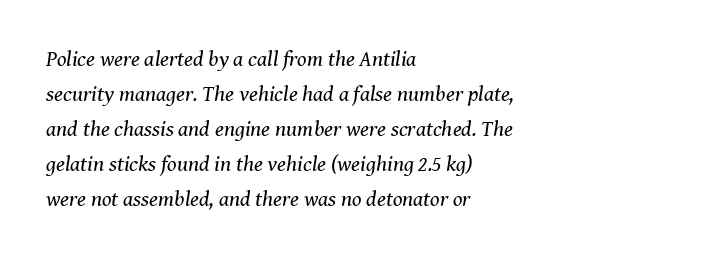
The image shows 22 px text type, italic (leaning right); set left-aligned, normal line spacing (1.59x), normal letter spacing, not underlined.
